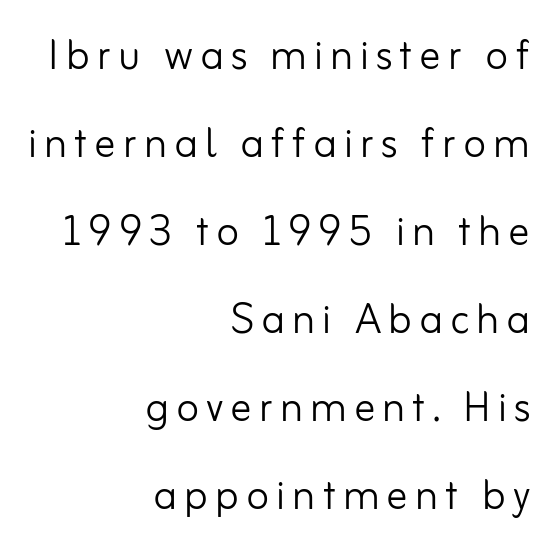
Q: Is the text bold? A: No.
Q: Is the text italic (slanted)? A: No, it is upright.
Q: Is the typeface a serif or a sans-serif typeface? A: Sans-serif.
Q: Is the text underlined? A: No.
Q: How is the paragraph aligned? A: Right-aligned.
Q: Is the spacing between lines tight, normal or loose? A: Normal.
Q: Width (condensed, normal, or wide)? A: Normal.
Q: Stroke contrast? A: Low.
Q: x-height? A: Small.
Q: Monospaced? A: No.
